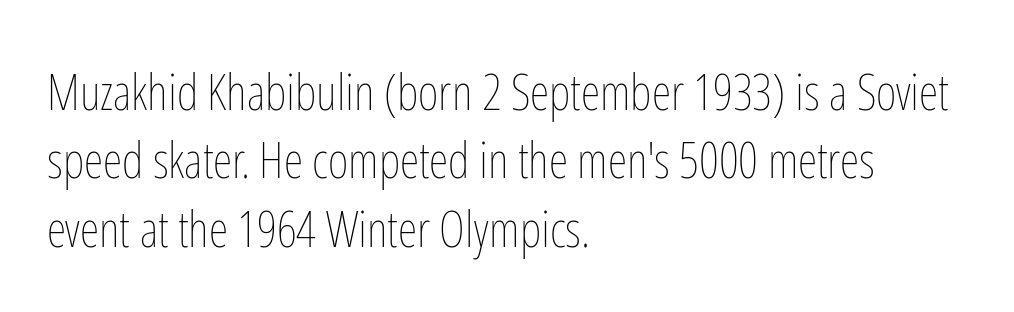
The paragraph has a hard left edge and a soft right edge. Letter spacing: default. Each row of text sits above clean, open space. Vertical stems look standard width or narrower in stroke.
